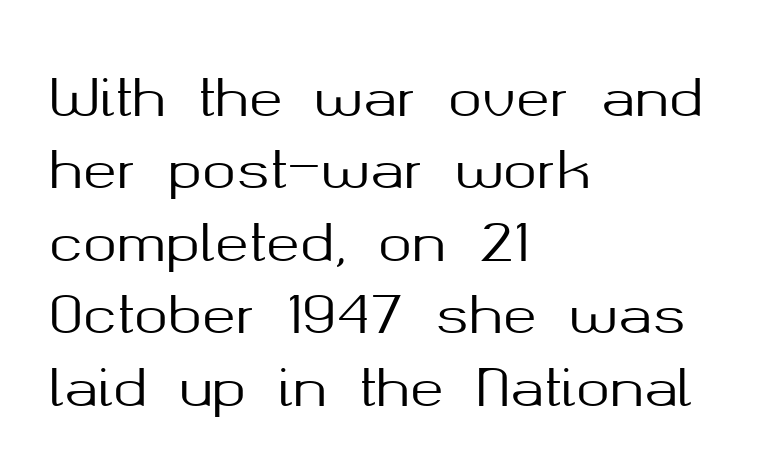
The image shows 51 px sans-serif type, upright; set left-aligned, normal line spacing (1.42x), normal letter spacing, not underlined; medium stroke contrast and a medium x-height.
